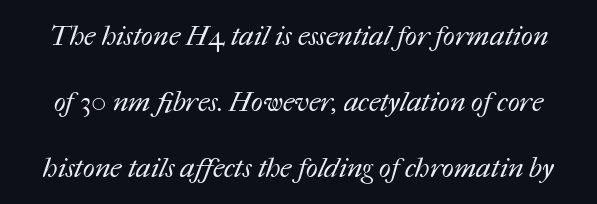
You could not count columns in this text — the font is proportionally spaced. The characters are drawn with everyday or finer stroke widths. Caption: standard tracking, unaltered. The baseline area is clear.
